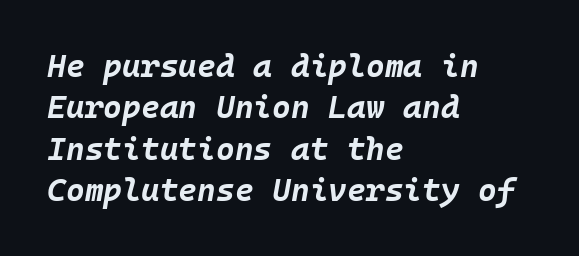
A typesetter would call this monospace, since all characters share one set width. Here the glyphs are tracked normally, forming tight word shapes. The space beneath each line is pristine and unruled. There's an unmistakable incline to the writing here. A typesetter would call this leading conventional body-copy spacing.
